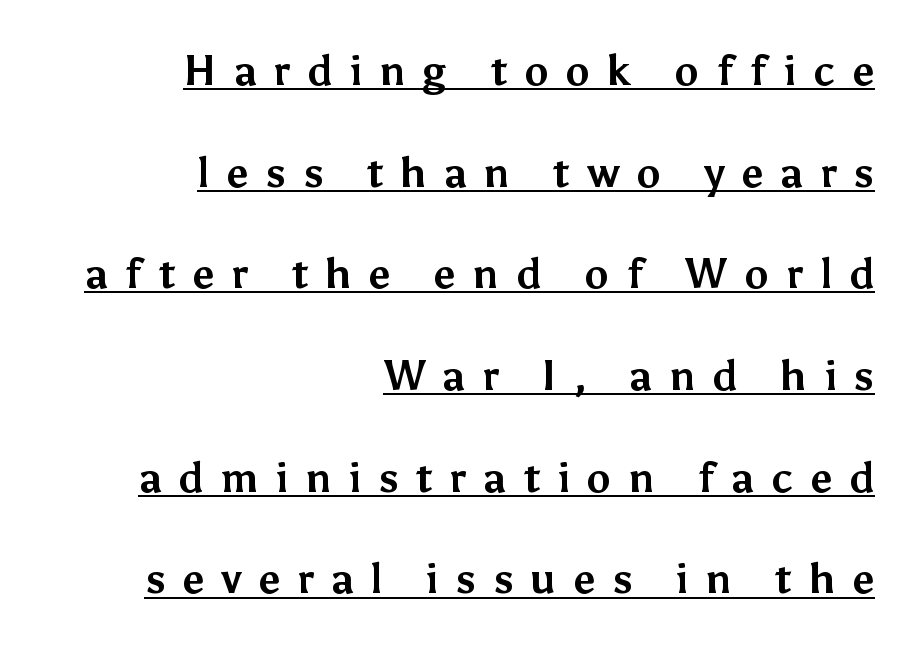
{"serif": "no", "italic": "no", "bold": "yes", "weight": "bold", "width": "normal", "stroke_contrast": "medium", "x_height": "medium", "monospaced": "no", "underline": "yes", "align": "right", "line_spacing": "loose", "line_spacing_ratio": 2.48, "letter_spacing": "wide", "letter_spacing_em": 0.41, "glyph_px": 41}
